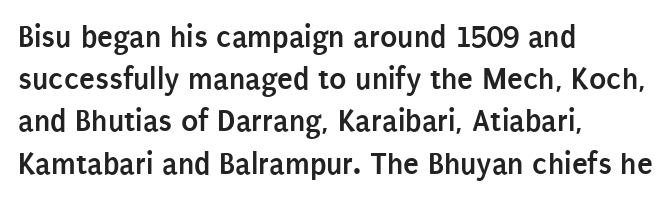
Q: Is the text bold? A: Yes.
Q: Is the text italic (slanted)? A: No, it is upright.
Q: Is the typeface a serif or a sans-serif typeface? A: Sans-serif.
Q: Is the text underlined? A: No.
Q: How is the paragraph aligned? A: Left-aligned.
Q: Is the spacing between letters normal or unusually wide? A: Normal.
Q: Is the spacing between lines tight, normal or loose? A: Normal.
Q: Width (condensed, normal, or wide)? A: Condensed.
Q: Stroke contrast? A: Low.
Q: x-height? A: Large.
Q: Monospaced? A: No.
